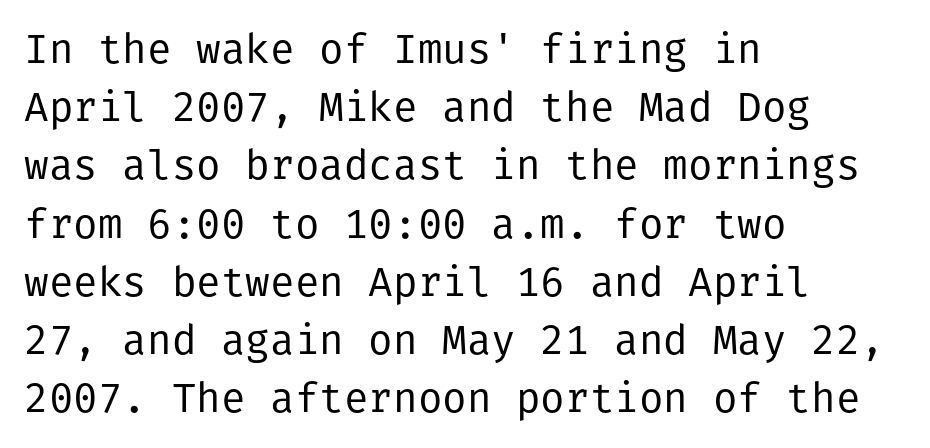
Q: Is the text bold? A: No.
Q: Is the text italic (slanted)? A: No, it is upright.
Q: Is the typeface a serif or a sans-serif typeface? A: Sans-serif.
Q: Is the text underlined? A: No.
Q: How is the paragraph aligned? A: Left-aligned.
Q: Is the spacing between letters normal or unusually wide? A: Normal.
Q: Is the spacing between lines tight, normal or loose? A: Normal.
Q: Width (condensed, normal, or wide)? A: Normal.
Q: Stroke contrast? A: Low.
Q: x-height? A: Medium.
